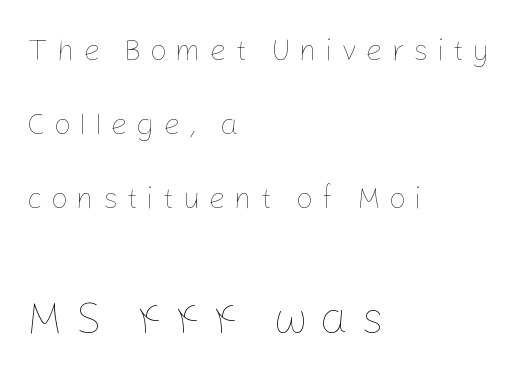
{"italic": "no", "bold": "no", "weight": "thin", "width": "normal", "stroke_contrast": "low", "x_height": "medium", "monospaced": "no", "underline": "no", "align": "left", "line_spacing": "loose", "line_spacing_ratio": 2.46, "letter_spacing": "wide", "letter_spacing_em": 0.28, "larger_block": "second", "size_ratio": 1.5, "glyph_px": 45}
